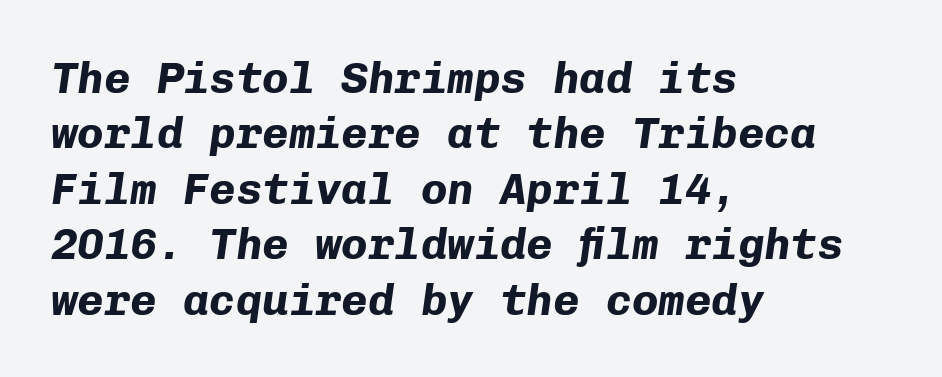
The image shows 44 px bold type, italic (leaning right), monospaced; set left-aligned, normal line spacing (1.26x), normal letter spacing, not underlined; low stroke contrast and a medium x-height.
